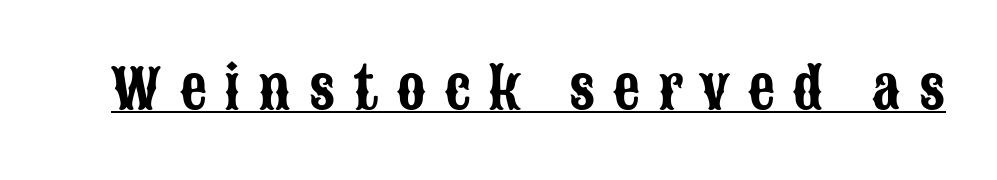
The image shows 54 px condensed sans-serif type, upright; set unusually wide letter spacing (+0.33 em), underlined; low stroke contrast and a large x-height.
